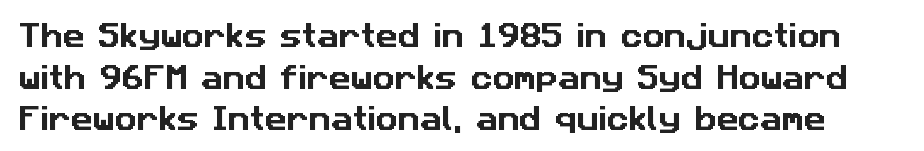
Each row of text sits above clean, open space. Caption: standard tracking, unaltered. What's the leading like? Ordinary, nothing unusual.
